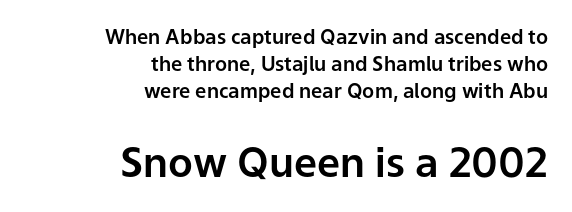
Q: Is the text italic (slanted)? A: No, it is upright.
Q: Is the typeface a serif or a sans-serif typeface? A: Sans-serif.
Q: Is the text underlined? A: No.
Q: How is the paragraph aligned? A: Right-aligned.
Q: Is the spacing between letters normal or unusually wide? A: Normal.
Q: Is the spacing between lines tight, normal or loose? A: Normal.
Q: Which block of text is set in a larger size, the first (top) or the second (bottom)? A: The second (bottom) one.
Q: Width (condensed, normal, or wide)? A: Normal.
Q: Stroke contrast? A: Low.
Q: x-height? A: Medium.
Q: Monospaced? A: No.
